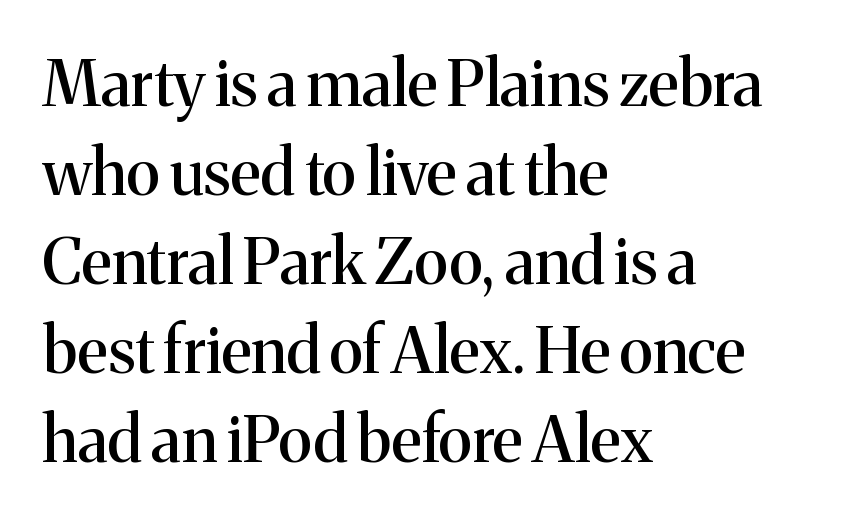
{"serif": "yes", "italic": "no", "width": "normal", "stroke_contrast": "medium", "x_height": "medium", "monospaced": "no", "underline": "no", "align": "left", "line_spacing": "normal", "line_spacing_ratio": 1.39, "letter_spacing": "normal", "letter_spacing_em": 0.0, "glyph_px": 64}
